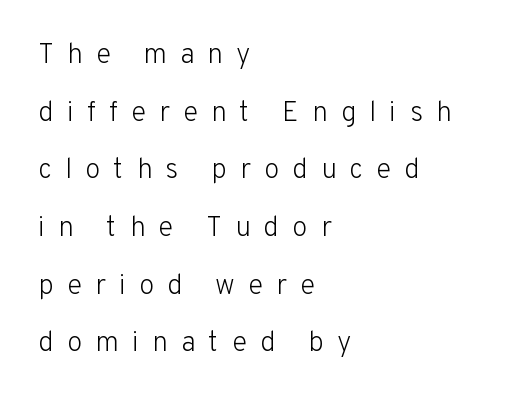
Q: Is the text bold? A: No.
Q: Is the text italic (slanted)? A: No, it is upright.
Q: Is the typeface a serif or a sans-serif typeface? A: Sans-serif.
Q: Is the text underlined? A: No.
Q: How is the paragraph aligned? A: Left-aligned.
Q: Is the spacing between letters normal or unusually wide? A: Unusually wide.
Q: Is the spacing between lines tight, normal or loose? A: Loose.
Q: Width (condensed, normal, or wide)? A: Normal.
Q: Stroke contrast? A: Low.
Q: x-height? A: Medium.
Q: Monospaced? A: No.
